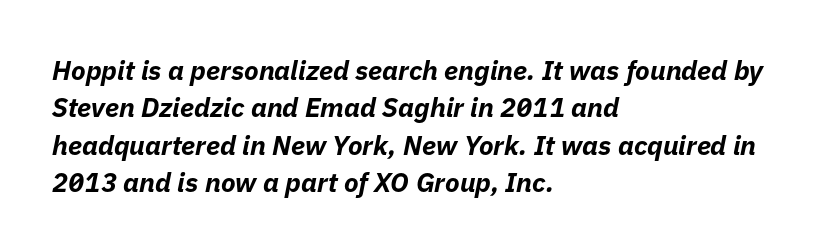
Q: Is the text bold? A: Yes.
Q: Is the text italic (slanted)? A: Yes, it leans right by about 11 degrees.
Q: Is the text underlined? A: No.
Q: How is the paragraph aligned? A: Left-aligned.
Q: Is the spacing between letters normal or unusually wide? A: Normal.
Q: Is the spacing between lines tight, normal or loose? A: Normal.
